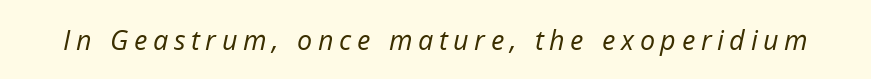
Q: Is the text bold? A: No.
Q: Is the text italic (slanted)? A: Yes, it leans right by about 12 degrees.
Q: Is the text underlined? A: No.
Q: Is the spacing between letters normal or unusually wide? A: Unusually wide.
